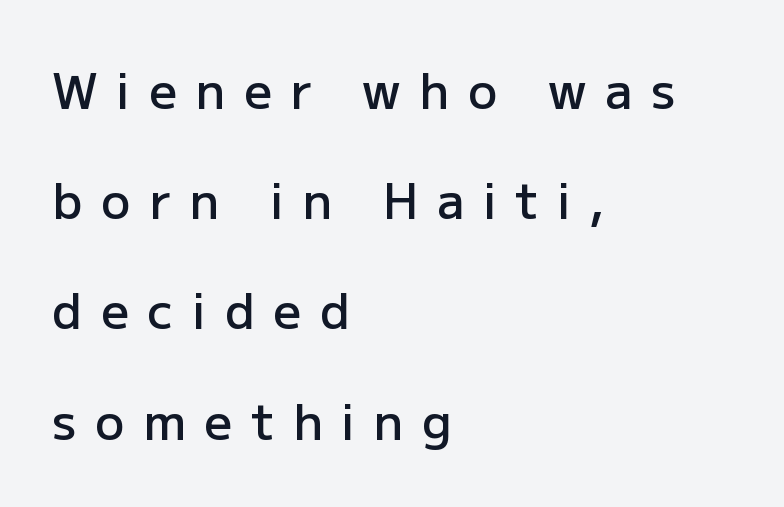
The image shows 49 px semibold sans-serif type, upright; set left-aligned, loose line spacing (2.25x), unusually wide letter spacing (+0.38 em), not underlined; low stroke contrast and a medium x-height.
